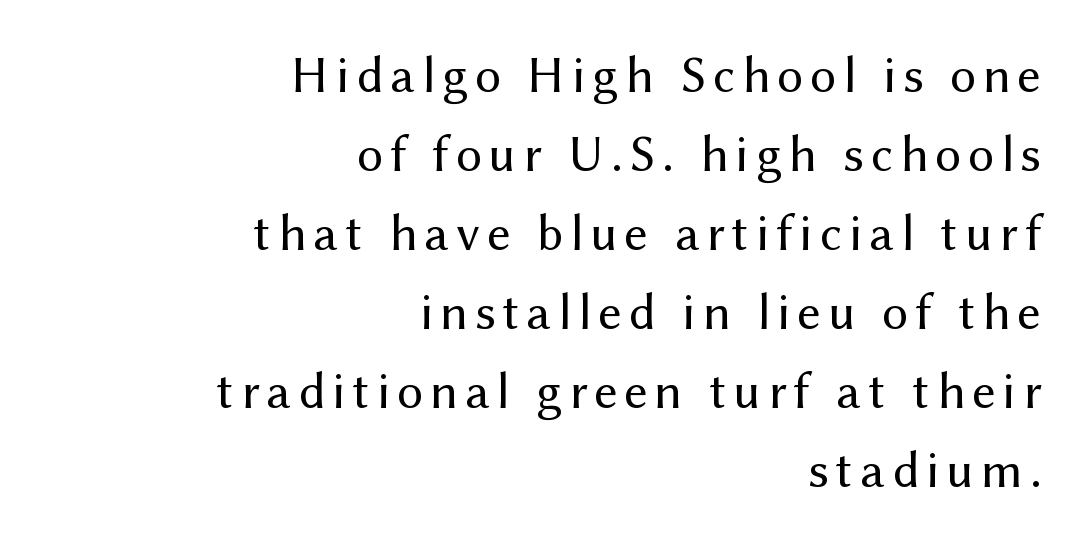
The image shows 52 px regular-weight sans-serif type, upright; set right-aligned, normal line spacing (1.52x), not underlined; medium stroke contrast and a medium x-height.
